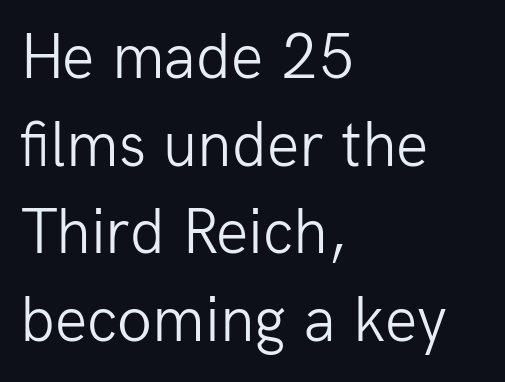
The image shows 64 px light sans-serif type, upright; set left-aligned, normal line spacing (1.37x), normal letter spacing, not underlined; low stroke contrast and a medium x-height.
